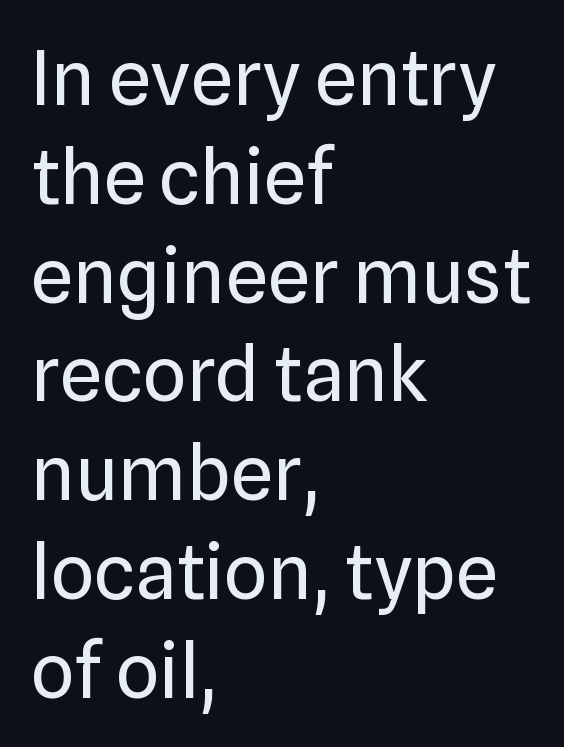
Check the space under the baseline: it is left empty. Italic: no, the glyphs are upright roman. If you measured baseline to baseline, you'd find a middling distance. Think of a printed novel: that variable character pitch is what you see here. Compared with a typical body face, this is equally light or lighter still.
